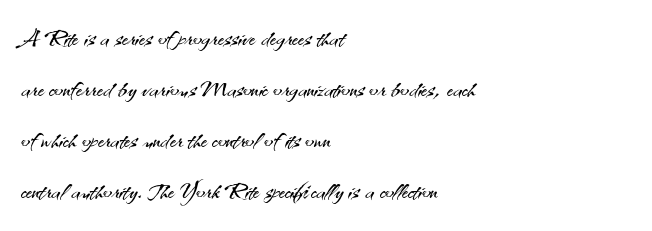
The weight tops out at a normal text grade. The designer left line spacing at the default. This sample has the flowing, uneven cadence of proportional lettering. In terms of letterspacing, this is plain default setting.
